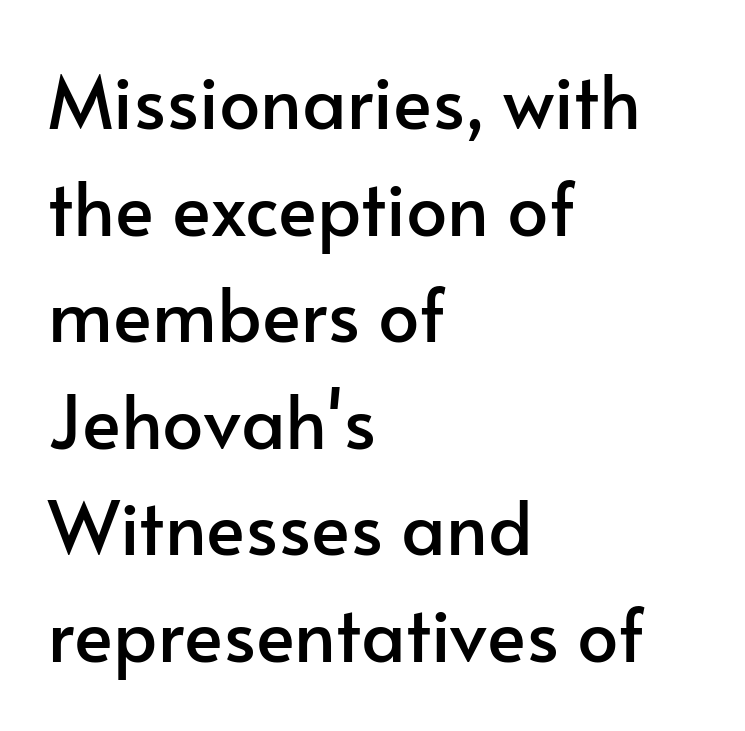
{"serif": "no", "italic": "no", "width": "normal", "stroke_contrast": "low", "x_height": "small", "monospaced": "no", "underline": "no", "align": "left", "line_spacing": "normal", "line_spacing_ratio": 1.46, "letter_spacing": "normal", "letter_spacing_em": 0.0, "glyph_px": 73}
